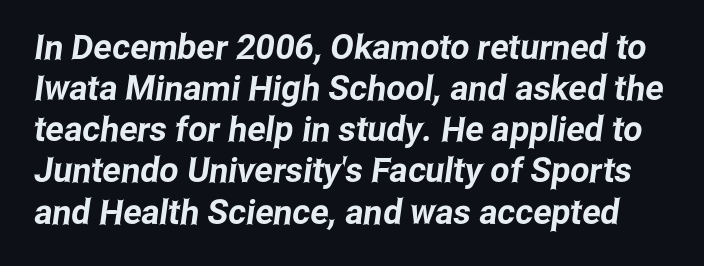
The image shows 34 px condensed sans-serif type; set line spacing 1.21x, normal letter spacing, not underlined; low stroke contrast and a medium x-height.
